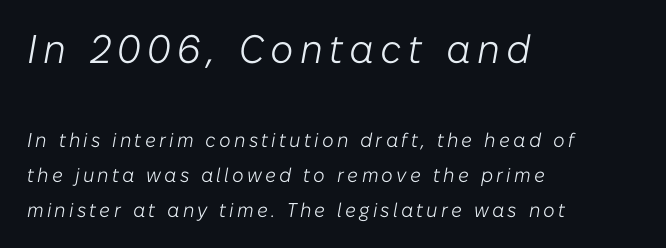
The setting favours the left margin, as ordinary paragraphs usually do. Caption: face not bold, strokes unweighted. Proportional: the letters do not fall into vertical columns. Larger block? The one above; the one below is distinctly smaller.
